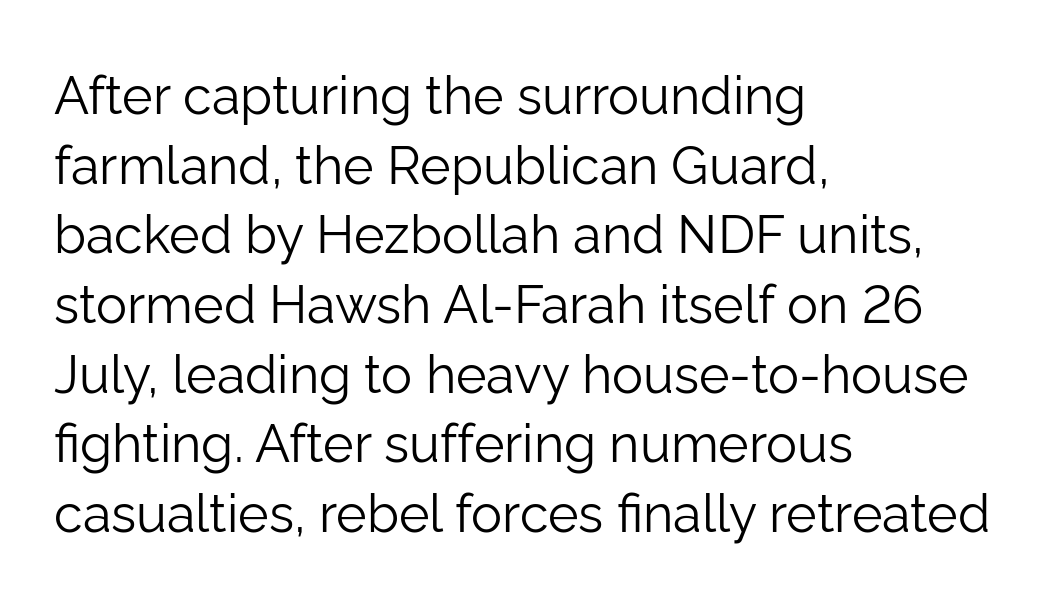
Q: Is the text bold? A: No.
Q: Is the text italic (slanted)? A: No, it is upright.
Q: Is the typeface a serif or a sans-serif typeface? A: Sans-serif.
Q: Is the text underlined? A: No.
Q: How is the paragraph aligned? A: Left-aligned.
Q: Is the spacing between letters normal or unusually wide? A: Normal.
Q: Is the spacing between lines tight, normal or loose? A: Normal.
Q: Width (condensed, normal, or wide)? A: Normal.
Q: Stroke contrast? A: Low.
Q: x-height? A: Medium.
Q: Monospaced? A: No.
